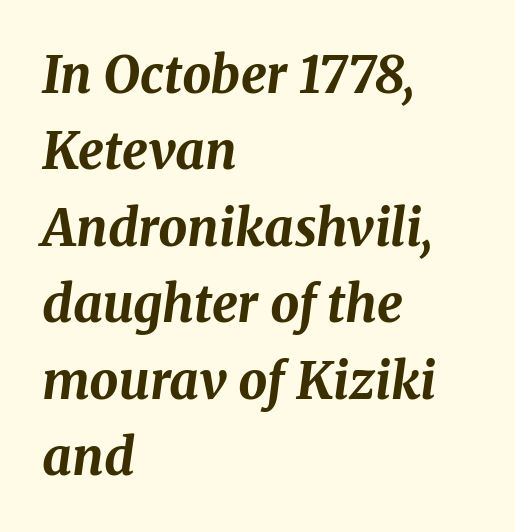
Quick note: interline space is typical. The ragged edge is on the right, which tells us the setting is flush left. Between one letter and the next there's only the usual sliver of space. Every character sits at an angle, as italics do.
